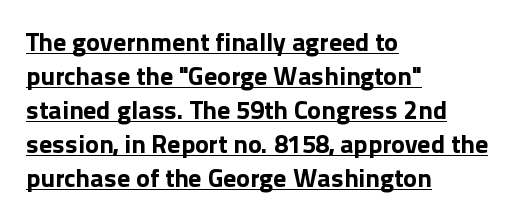
Vertically, the passage feels balanced, rows spaced as you'd expect. Is there any slant? The stems are plumb. A rule runs beneath these lines of type. These lines are set flush left with a ragged right edge. A dark, heavy texture on the line: the type is bold. The passage shown has conventional tracking throughout.
